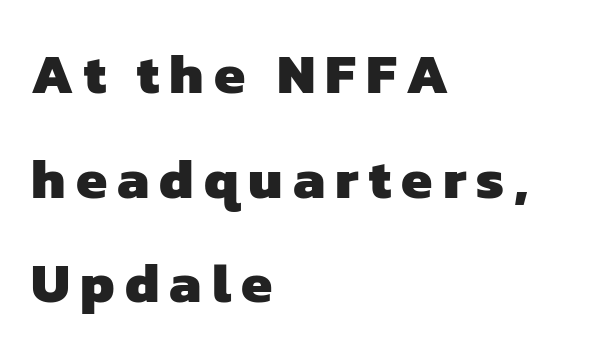
The image shows 56 px heavy sans-serif type; set left-aligned, line spacing 1.87x, not underlined; low stroke contrast and a medium x-height.
